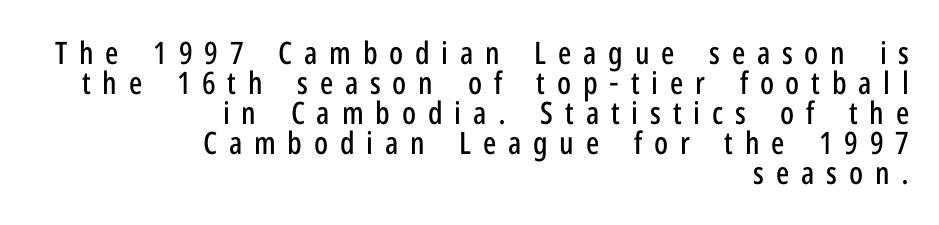
Q: Is the text italic (slanted)? A: No, it is upright.
Q: Is the typeface a serif or a sans-serif typeface? A: Sans-serif.
Q: Is the text underlined? A: No.
Q: How is the paragraph aligned? A: Right-aligned.
Q: Is the spacing between letters normal or unusually wide? A: Unusually wide.
Q: Is the spacing between lines tight, normal or loose? A: Tight.
Q: Width (condensed, normal, or wide)? A: Condensed.
Q: Stroke contrast? A: Low.
Q: x-height? A: Medium.
Q: Monospaced? A: No.
